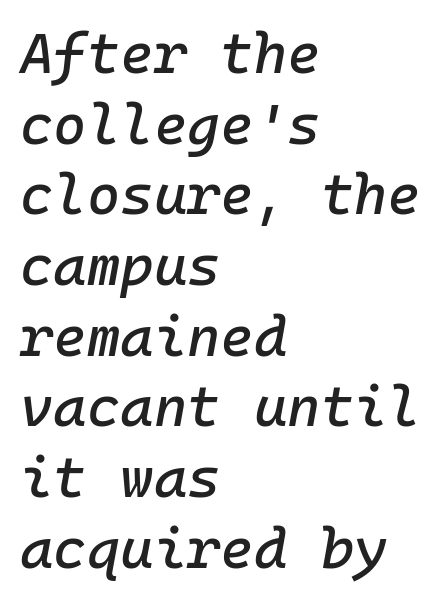
{"italic": "yes", "lean": "right", "slant_degrees": 10, "width": "normal", "stroke_contrast": "low", "x_height": "medium", "monospaced": "yes", "underline": "no", "align": "left", "line_spacing_ratio": 1.24, "letter_spacing": "normal", "letter_spacing_em": 0.0, "glyph_px": 57}
